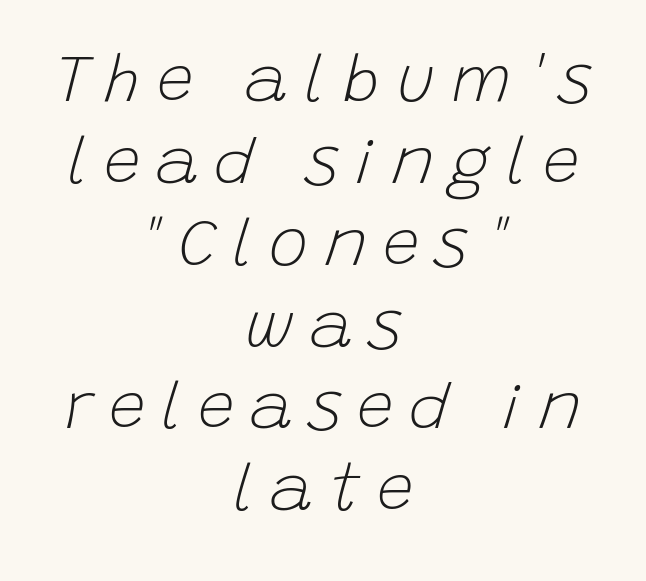
{"italic": "yes", "lean": "right", "slant_degrees": 15, "bold": "no", "weight": "light", "width": "normal", "stroke_contrast": "low", "x_height": "large", "monospaced": "no", "underline": "no", "align": "center", "line_spacing_ratio": 1.24, "letter_spacing": "wide", "letter_spacing_em": 0.24, "glyph_px": 66}
